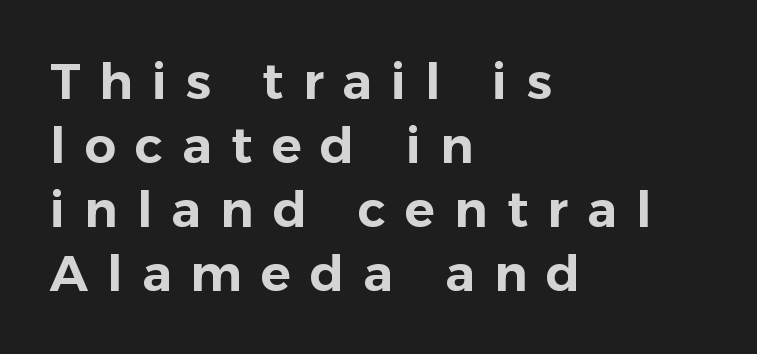
{"serif": "no", "italic": "no", "width": "normal", "stroke_contrast": "low", "x_height": "medium", "monospaced": "no", "underline": "no", "align": "left", "line_spacing": "normal", "line_spacing_ratio": 1.28, "letter_spacing": "wide", "letter_spacing_em": 0.38, "glyph_px": 50}
